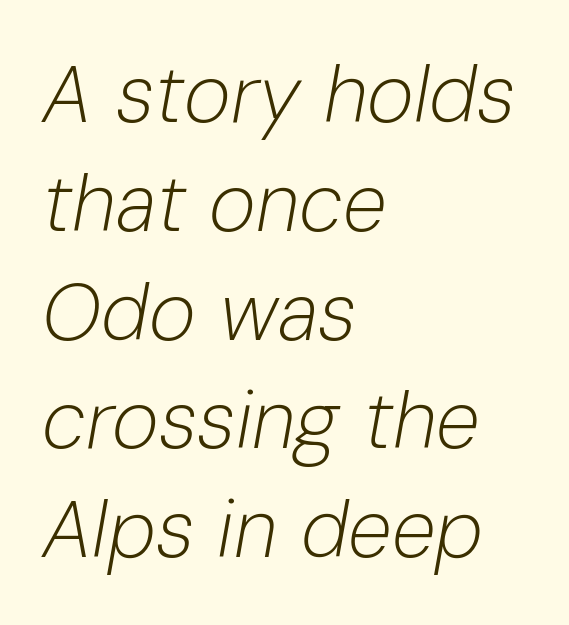
Q: Is the text bold? A: No.
Q: Is the text italic (slanted)? A: Yes, it leans right by about 10 degrees.
Q: Is the text underlined? A: No.
Q: How is the paragraph aligned? A: Left-aligned.
Q: Is the spacing between letters normal or unusually wide? A: Normal.
Q: Is the spacing between lines tight, normal or loose? A: Normal.
Q: Width (condensed, normal, or wide)? A: Normal.
Q: Stroke contrast? A: Low.
Q: x-height? A: Medium.
Q: Monospaced? A: No.
